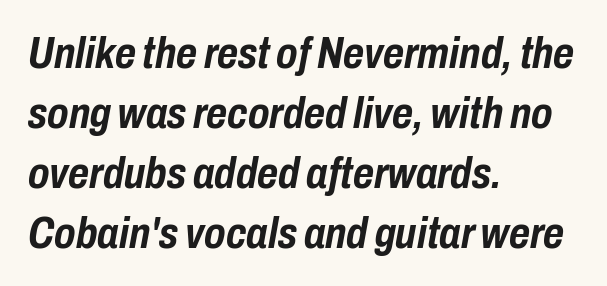
Q: Is the text bold? A: Yes.
Q: Is the text italic (slanted)? A: Yes, it leans right by about 10 degrees.
Q: Is the text underlined? A: No.
Q: How is the paragraph aligned? A: Left-aligned.
Q: Is the spacing between letters normal or unusually wide? A: Normal.
Q: Is the spacing between lines tight, normal or loose? A: Normal.
Q: Width (condensed, normal, or wide)? A: Condensed.
Q: Stroke contrast? A: Low.
Q: x-height? A: Medium.
Q: Monospaced? A: No.
